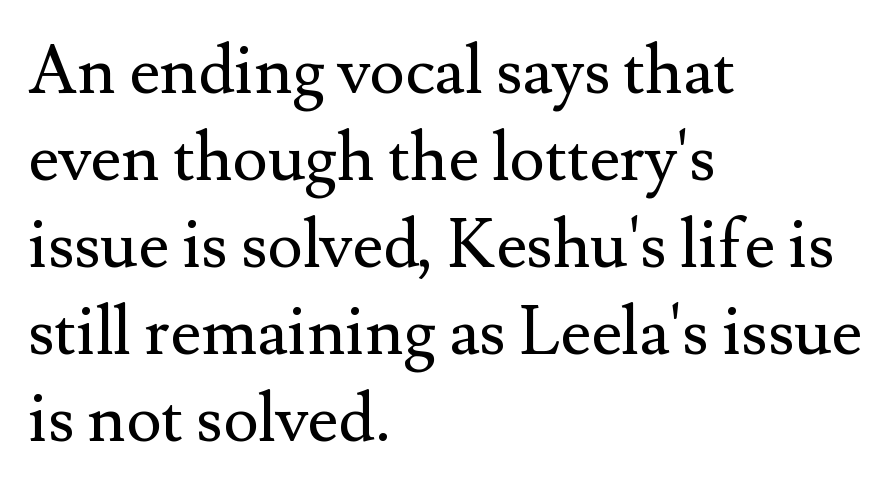
{"serif": "yes", "italic": "no", "bold": "no", "weight": "regular", "width": "normal", "stroke_contrast": "medium", "x_height": "small", "monospaced": "no", "underline": "no", "align": "left", "line_spacing": "normal", "line_spacing_ratio": 1.3, "letter_spacing": "normal", "letter_spacing_em": 0.0, "glyph_px": 67}
